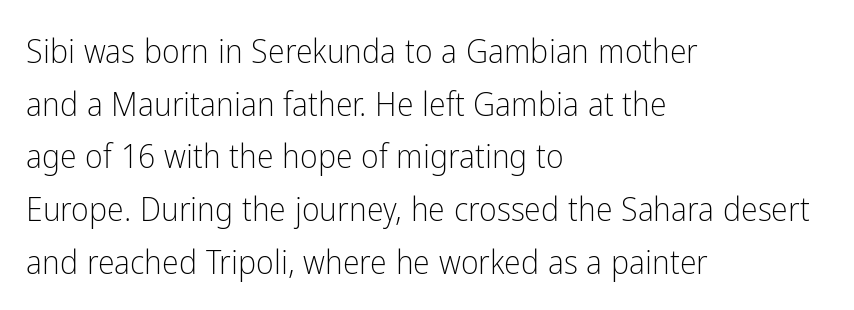
Q: Is the text bold? A: No.
Q: Is the text italic (slanted)? A: No, it is upright.
Q: Is the typeface a serif or a sans-serif typeface? A: Sans-serif.
Q: Is the text underlined? A: No.
Q: How is the paragraph aligned? A: Left-aligned.
Q: Is the spacing between letters normal or unusually wide? A: Normal.
Q: Is the spacing between lines tight, normal or loose? A: Normal.
Q: Width (condensed, normal, or wide)? A: Condensed.
Q: Stroke contrast? A: Low.
Q: x-height? A: Medium.
Q: Monospaced? A: No.
